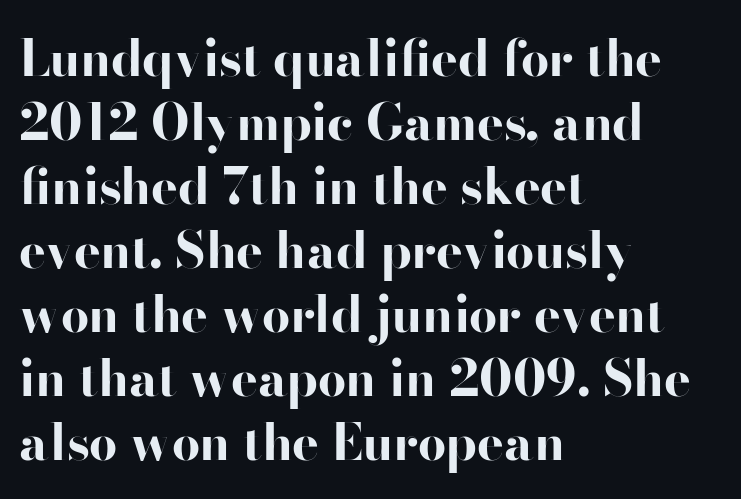
{"serif": "no", "italic": "no", "bold": "yes", "weight": "bold", "width": "wide", "stroke_contrast": "high", "x_height": "small", "monospaced": "no", "underline": "no", "align": "left", "line_spacing": "normal", "line_spacing_ratio": 1.28, "letter_spacing": "normal", "letter_spacing_em": 0.0, "glyph_px": 50}
